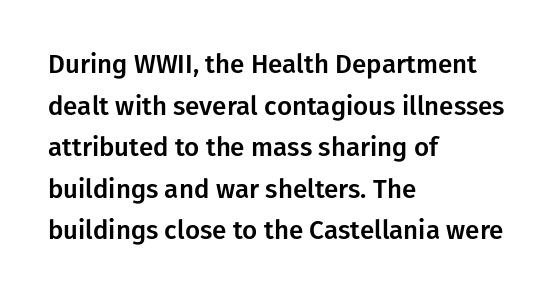
Q: Is the text italic (slanted)? A: No, it is upright.
Q: Is the text underlined? A: No.
Q: How is the paragraph aligned? A: Left-aligned.
Q: Is the spacing between letters normal or unusually wide? A: Normal.
Q: Is the spacing between lines tight, normal or loose? A: Normal.
